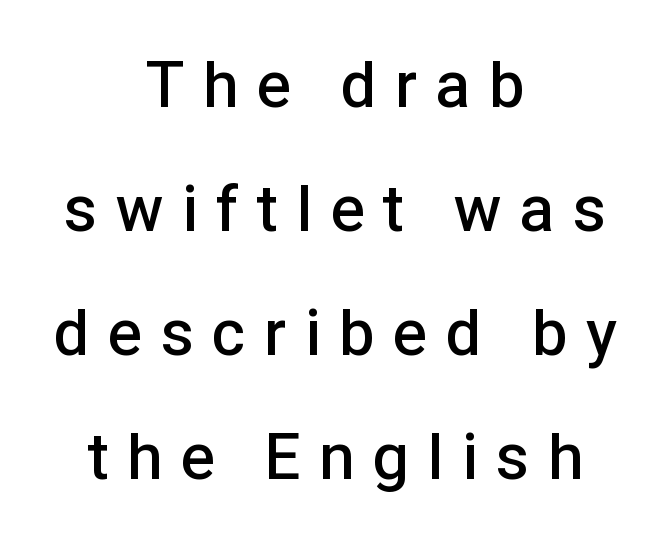
{"serif": "no", "italic": "no", "bold": "semi", "weight": "semibold", "width": "normal", "stroke_contrast": "low", "x_height": "medium", "monospaced": "no", "underline": "no", "align": "center", "line_spacing": "loose", "line_spacing_ratio": 1.94, "letter_spacing": "wide", "letter_spacing_em": 0.3, "glyph_px": 64}
